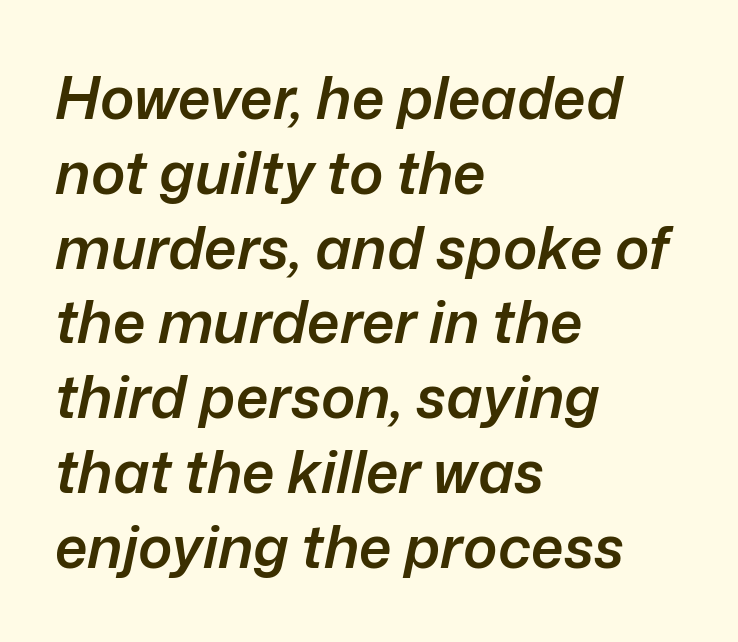
{"italic": "yes", "lean": "right", "slant_degrees": 12, "bold": "semi", "weight": "semibold", "width": "normal", "stroke_contrast": "low", "x_height": "medium", "monospaced": "no", "underline": "no", "align": "left", "line_spacing": "normal", "line_spacing_ratio": 1.29, "letter_spacing": "normal", "letter_spacing_em": 0.0, "glyph_px": 58}
